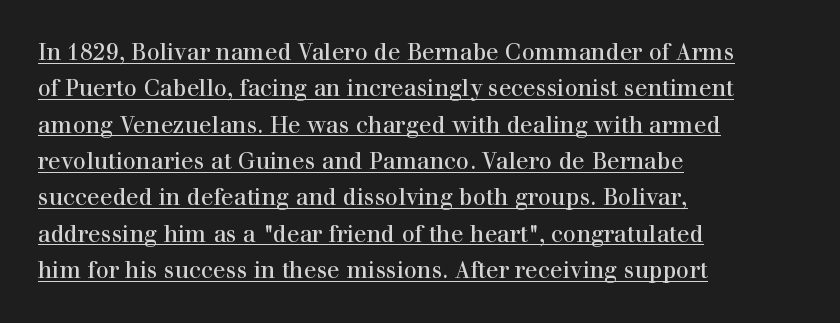
A baseline rule has been typeset under these characters. One-word summary of the alignment: left. The type is set solid horizontally, with unmodified tracking. Evenly set lines give the paragraph a standard silhouette. This reads as an unemphasized weight, regular at the heaviest.
